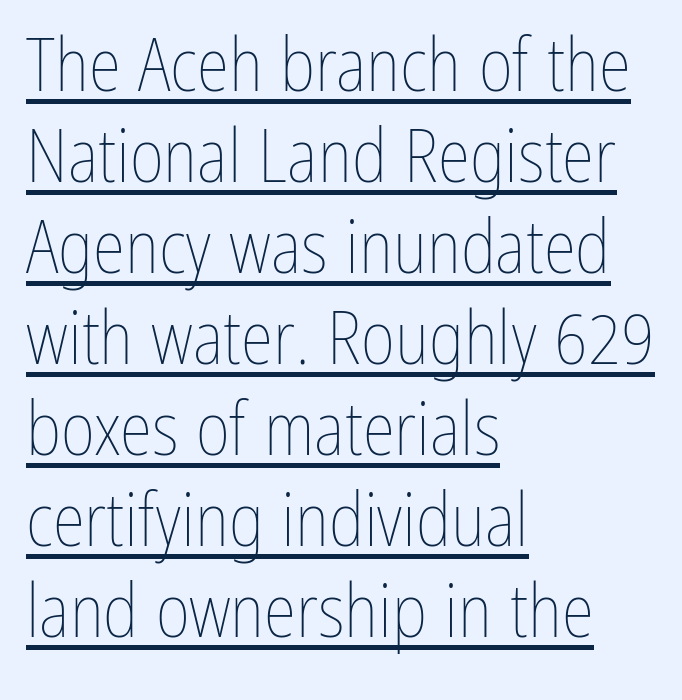
The typeface has the unassuming heft of standard copy or less. These lines are rendered in a variable-pitch font. Underlined type. Horizontally, the lines are justified to the leading edge only. Vertical strokes here are truly vertical. Glyph-to-glyph distance matches everyday printed text.
